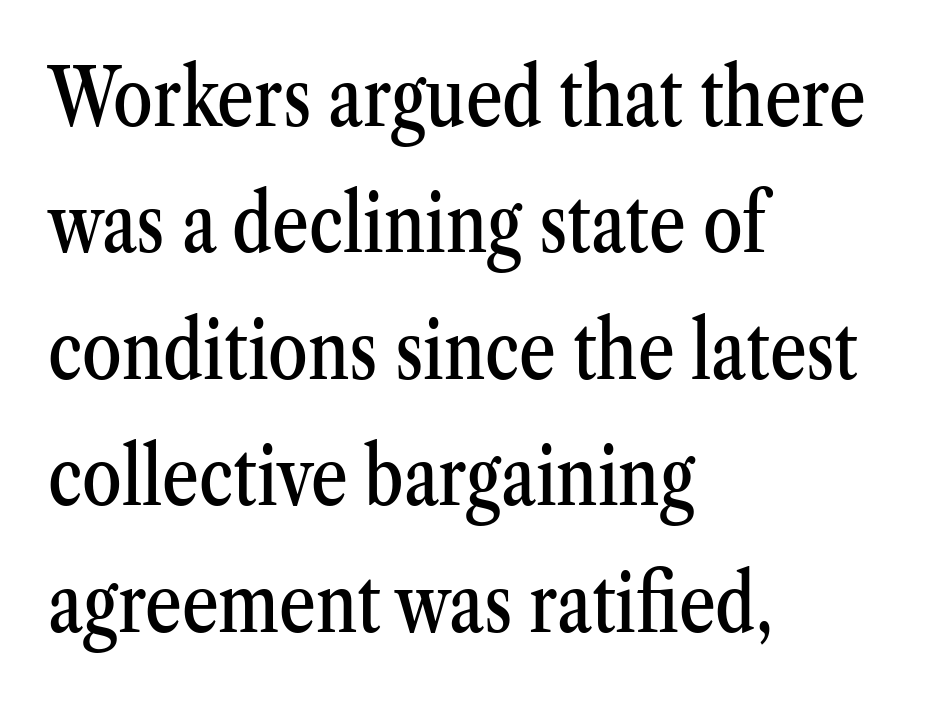
Q: Is the text italic (slanted)? A: No, it is upright.
Q: Is the typeface a serif or a sans-serif typeface? A: Serif.
Q: Is the text underlined? A: No.
Q: How is the paragraph aligned? A: Left-aligned.
Q: Is the spacing between letters normal or unusually wide? A: Normal.
Q: Is the spacing between lines tight, normal or loose? A: Normal.
Q: Width (condensed, normal, or wide)? A: Condensed.
Q: Stroke contrast? A: Medium.
Q: x-height? A: Medium.
Q: Monospaced? A: No.
